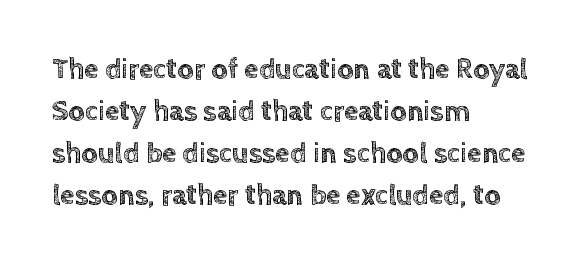
Lines of text with bare space underneath. Tracking here is standard; glyphs follow each other at the usual distance. A roman cut, with each character standing at attention. The text block is weighted toward the left margin, trailing off unevenly rightward.
